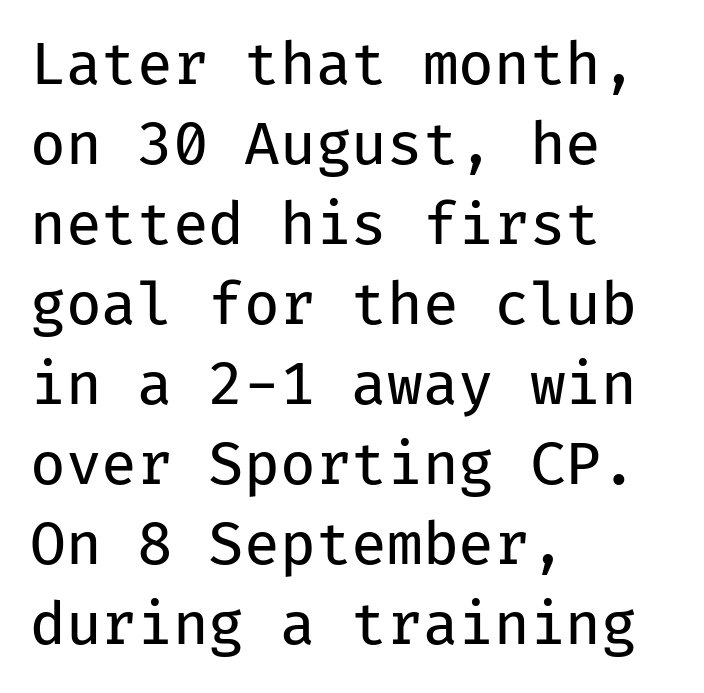
Q: Is the text bold? A: No.
Q: Is the text italic (slanted)? A: No, it is upright.
Q: Is the typeface a serif or a sans-serif typeface? A: Sans-serif.
Q: Is the text underlined? A: No.
Q: How is the paragraph aligned? A: Left-aligned.
Q: Is the spacing between letters normal or unusually wide? A: Normal.
Q: Is the spacing between lines tight, normal or loose? A: Normal.
Q: Width (condensed, normal, or wide)? A: Normal.
Q: Stroke contrast? A: Low.
Q: x-height? A: Medium.
Q: Monospaced? A: Yes.
